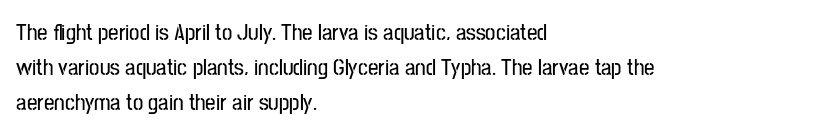
The designer left line spacing at the default. The face used here is rendered with its standard letterfit. The letters stand upright; this is a roman face. The rag falls on the right side of this text block. The words here are not underlined.
